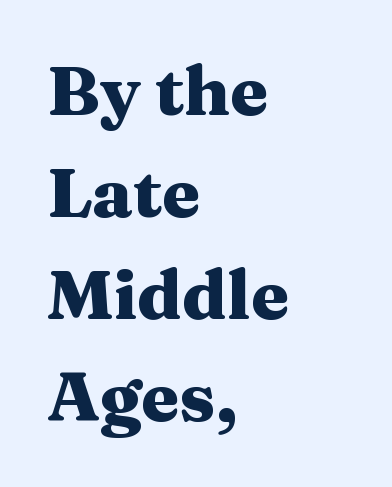
{"serif": "yes", "italic": "no", "bold": "yes", "weight": "heavy", "width": "wide", "stroke_contrast": "medium", "x_height": "medium", "monospaced": "no", "underline": "no", "align": "left", "line_spacing": "normal", "line_spacing_ratio": 1.48, "letter_spacing": "normal", "letter_spacing_em": 0.0, "glyph_px": 69}
